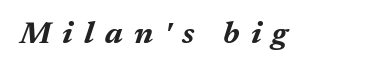
Q: Is the text bold? A: Yes.
Q: Is the text italic (slanted)? A: Yes, it leans right by about 17 degrees.
Q: Is the text underlined? A: No.
Q: Is the spacing between letters normal or unusually wide? A: Unusually wide.
Q: Width (condensed, normal, or wide)? A: Normal.
Q: Stroke contrast? A: Medium.
Q: x-height? A: Medium.
Q: Monospaced? A: No.
